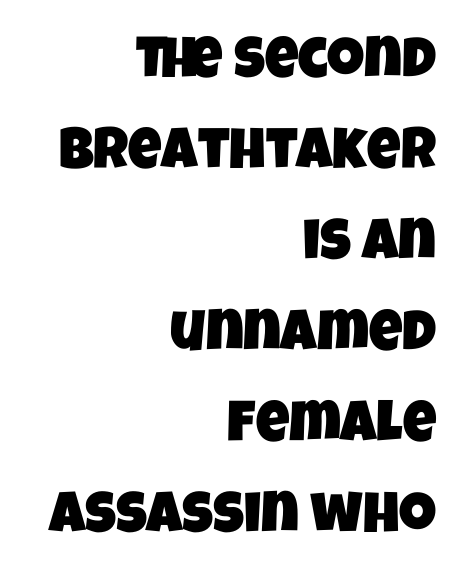
This sample uses a sans-serif face. Is the block centered? No — it sits flush against the right margin. Looks like regular typesetting: each glyph gets only the width it needs. Here the glyphs are tracked normally, forming tight word shapes. The space between consecutive lines is moderate. The words here are not underlined.
